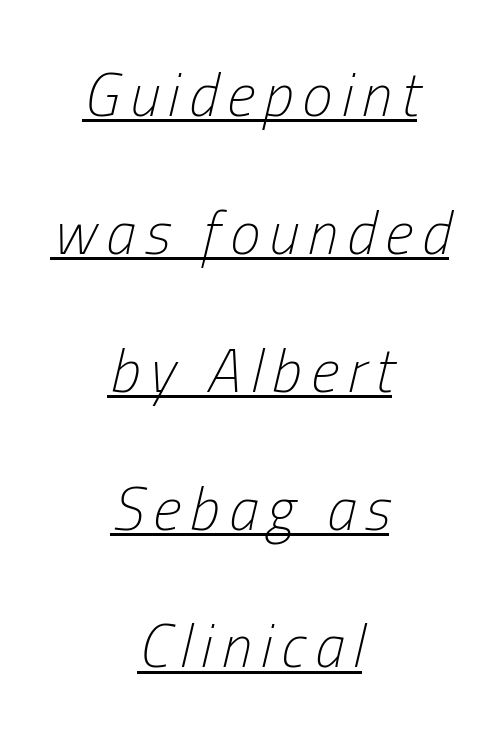
{"italic": "yes", "lean": "right", "slant_degrees": 13, "bold": "no", "weight": "light", "width": "condensed", "stroke_contrast": "low", "x_height": "medium", "monospaced": "no", "underline": "yes", "align": "center", "line_spacing": "loose", "line_spacing_ratio": 2.26, "glyph_px": 61}
